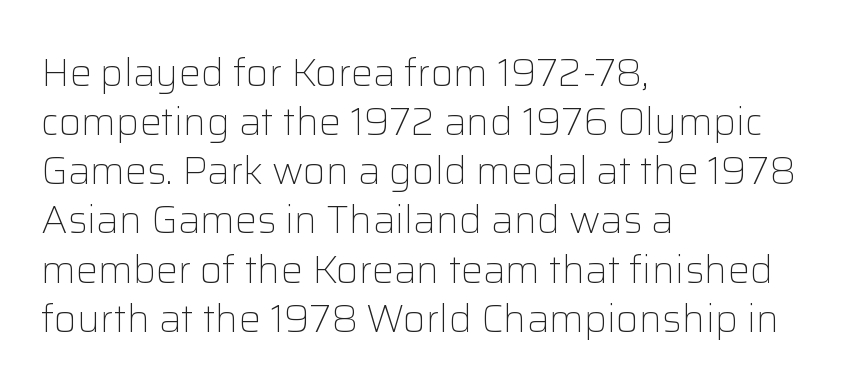
Regarding serifs, this sample does without them. Does extra space separate the letters? No, they use regular spacing. Is this a fixed-width face? No — the glyphs have proportional, varying widths. These lines sit exactly where default settings would place them.
